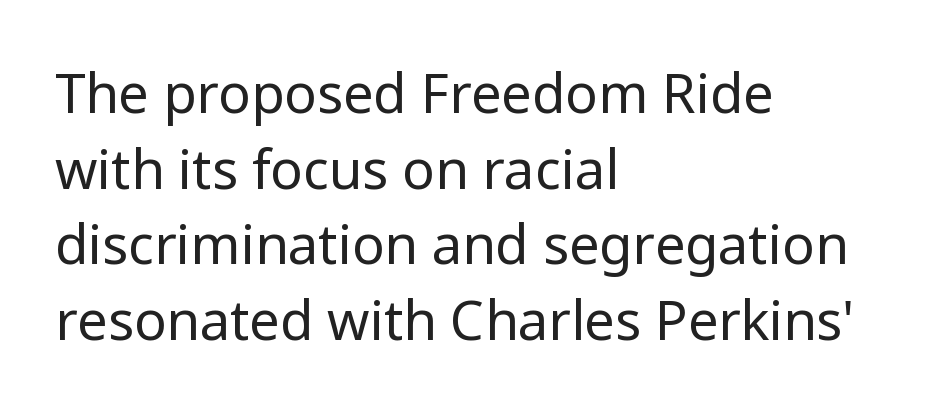
{"serif": "no", "italic": "no", "bold": "no", "weight": "regular", "width": "normal", "stroke_contrast": "low", "x_height": "medium", "monospaced": "no", "underline": "no", "align": "left", "line_spacing": "normal", "line_spacing_ratio": 1.4, "letter_spacing": "normal", "letter_spacing_em": 0.0, "glyph_px": 54}
